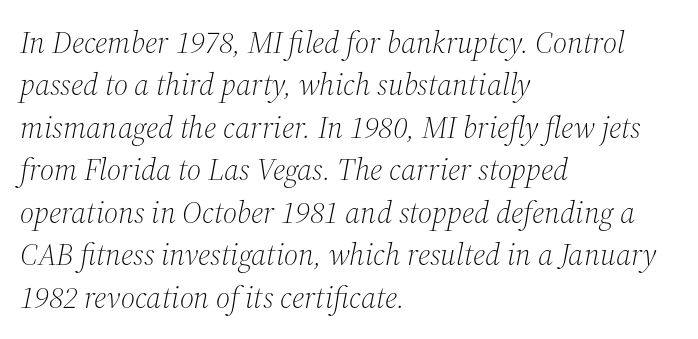
{"serif": "yes", "italic": "yes", "lean": "right", "slant_degrees": 12, "bold": "no", "weight": "light", "width": "normal", "stroke_contrast": "medium", "x_height": "medium", "monospaced": "no", "underline": "no", "align": "left", "line_spacing": "normal", "line_spacing_ratio": 1.37, "letter_spacing": "normal", "letter_spacing_em": 0.0, "glyph_px": 31}
